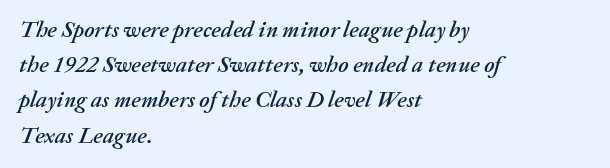
Left-aligned paragraph, ragged on the right. This block has exactly the height ordinary leading produces. Check the space under the baseline: it is left empty. The whole block is typeset with a tilt. Letter spacing: default.
